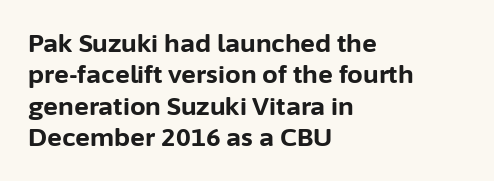
The image shows 25 px bold type, upright; set left-aligned, normal line spacing (1.26x), normal letter spacing, not underlined.
